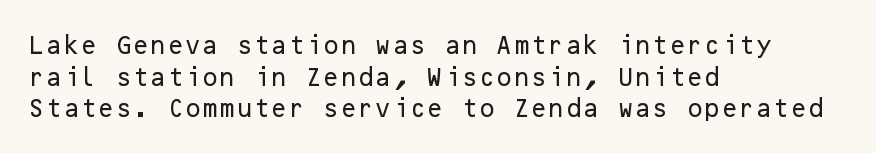
The image shows 20 px text type, upright; set left-aligned, normal line spacing (1.58x), normal letter spacing, not underlined.
